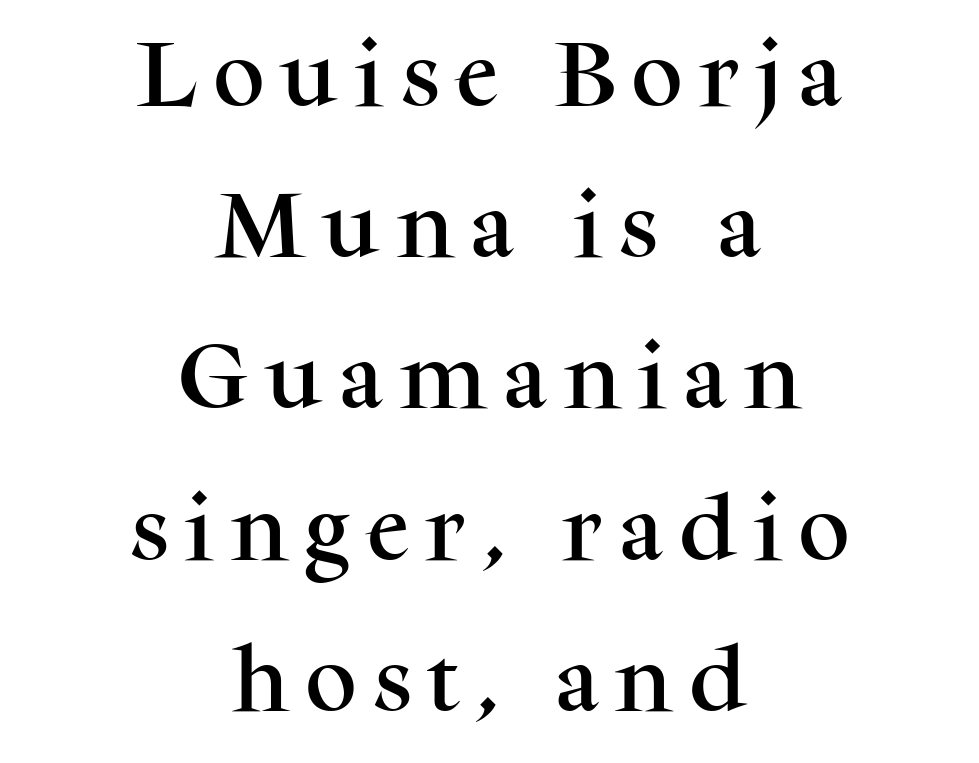
{"serif": "yes", "italic": "no", "width": "normal", "stroke_contrast": "medium", "x_height": "medium", "monospaced": "no", "underline": "no", "align": "center", "line_spacing": "loose", "line_spacing_ratio": 2.1, "letter_spacing": "wide", "letter_spacing_em": 0.23, "glyph_px": 72}
